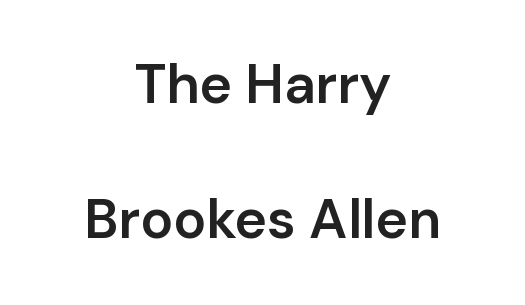
The image shows 55 px semibold sans-serif type, upright; set centered, loose line spacing (2.46x), normal letter spacing, not underlined; low stroke contrast and a medium x-height.
